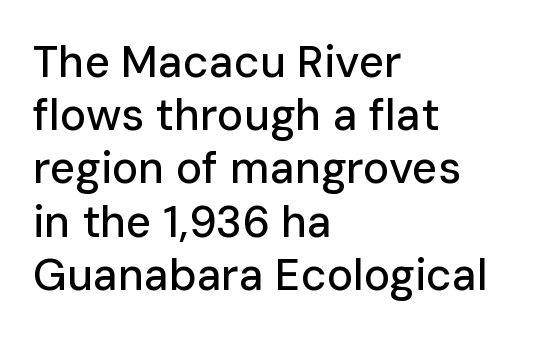
The image shows 44 px sans-serif type, upright; set left-aligned, line spacing 1.21x, normal letter spacing, not underlined; low stroke contrast and a medium x-height.
